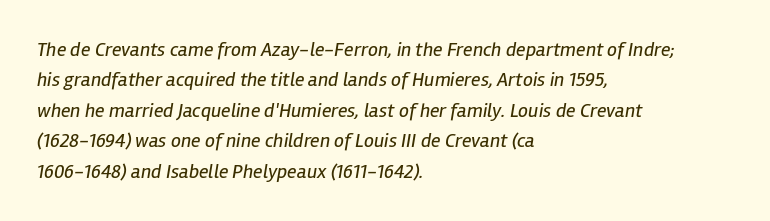
{"italic": "yes", "lean": "right", "slant_degrees": 12, "bold": "no", "underline": "no", "align": "left", "line_spacing": "normal", "line_spacing_ratio": 1.52, "letter_spacing": "normal", "letter_spacing_em": 0.0, "glyph_px": 20}
